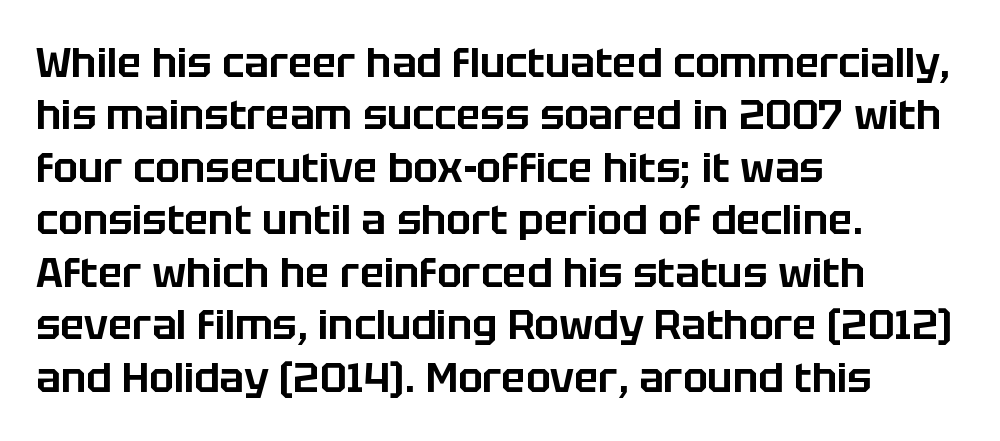
The image shows 41 px sans-serif type, upright; set left-aligned, normal line spacing (1.28x), normal letter spacing, not underlined; low stroke contrast and a large x-height.
